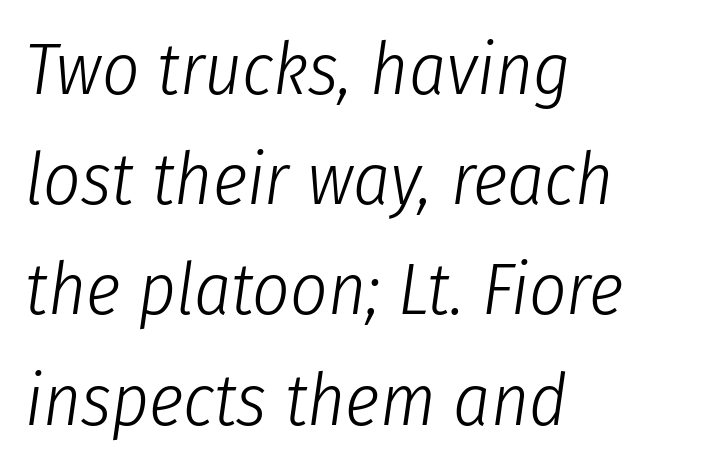
Q: Is the text bold? A: No.
Q: Is the text italic (slanted)? A: Yes, it leans right by about 8 degrees.
Q: Is the text underlined? A: No.
Q: How is the paragraph aligned? A: Left-aligned.
Q: Is the spacing between letters normal or unusually wide? A: Normal.
Q: Is the spacing between lines tight, normal or loose? A: Normal.
Q: Width (condensed, normal, or wide)? A: Condensed.
Q: Stroke contrast? A: Low.
Q: x-height? A: Medium.
Q: Monospaced? A: No.
